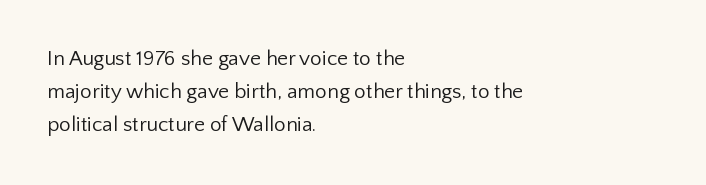
{"italic": "no", "bold": "no", "underline": "no", "align": "left", "line_spacing": "normal", "line_spacing_ratio": 1.58, "letter_spacing": "normal", "letter_spacing_em": 0.0, "glyph_px": 21}
